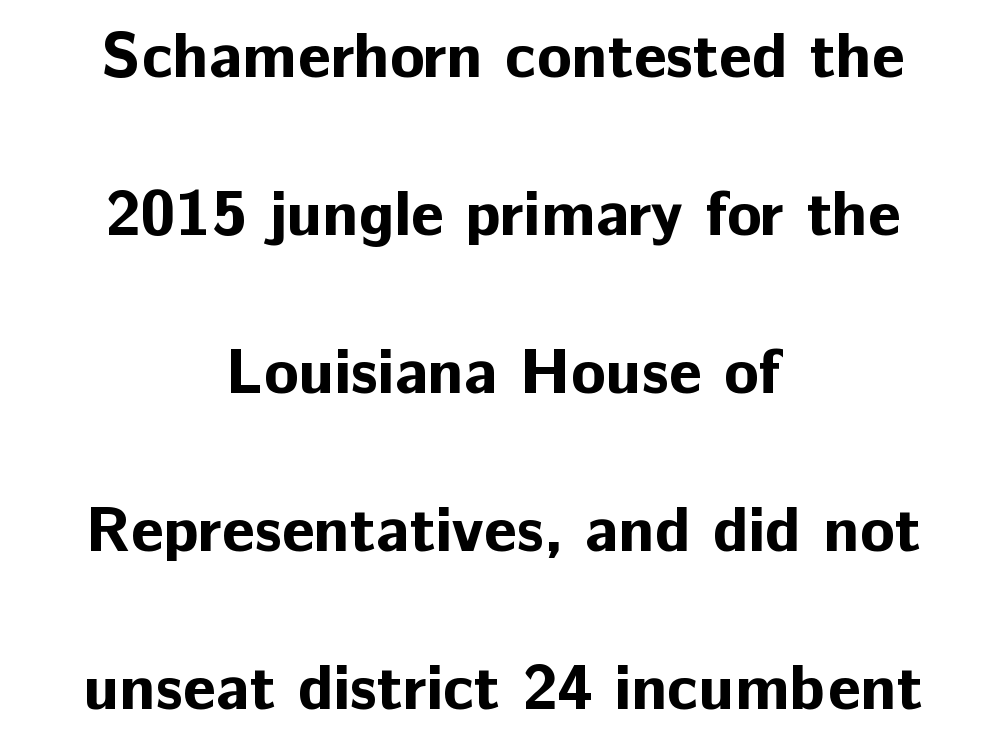
The gaps between neighbouring characters are ordinary and unremarkable. Spacing verdict: proportional, widths tailored to each character. You can tell from the bare stems that sans-serif type was used. The lines in this sample share a center point and differ in where they start and stop.
